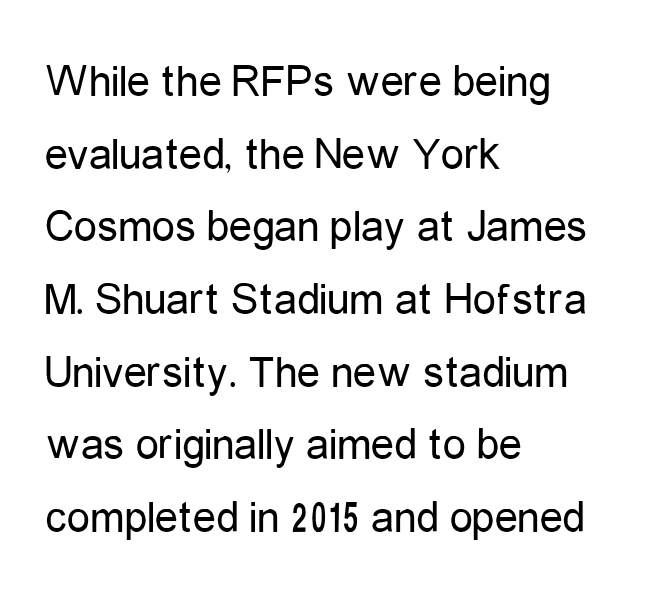
The image shows 46 px regular-weight, condensed sans-serif type, upright; set left-aligned, normal line spacing (1.58x), normal letter spacing, not underlined; low stroke contrast and a medium x-height.
